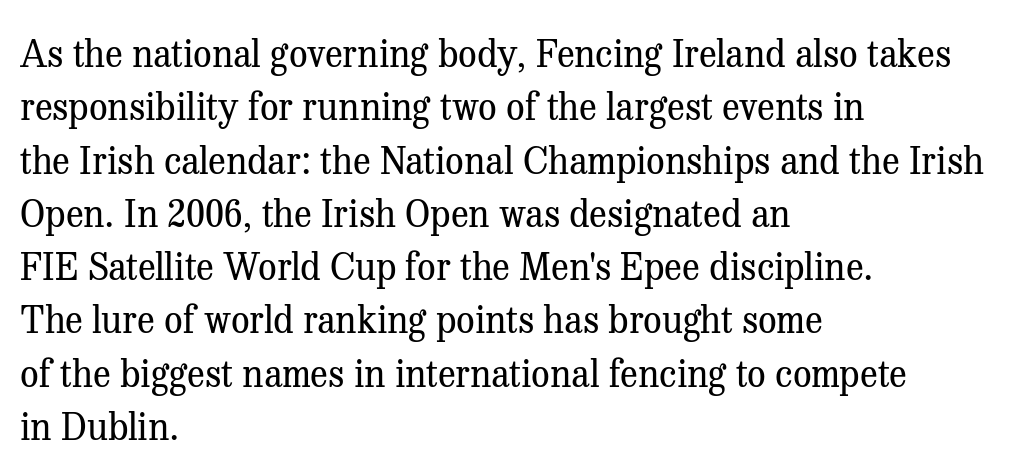
The image shows 37 px regular-weight serif type, upright; set left-aligned, normal line spacing (1.44x), normal letter spacing, not underlined; medium stroke contrast and a medium x-height.
